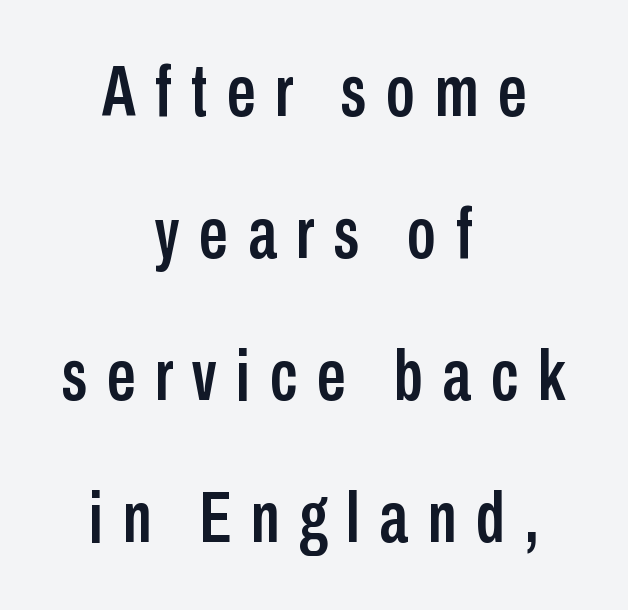
{"serif": "no", "italic": "no", "width": "condensed", "stroke_contrast": "low", "x_height": "medium", "monospaced": "no", "underline": "no", "align": "center", "line_spacing": "loose", "line_spacing_ratio": 1.97, "letter_spacing": "wide", "letter_spacing_em": 0.27, "glyph_px": 72}
